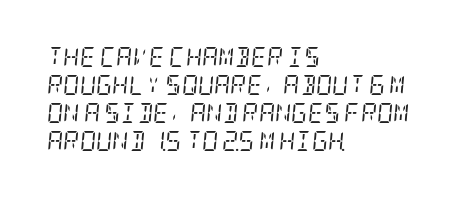
Q: Is the text bold? A: No.
Q: Is the text italic (slanted)? A: Yes, it leans right by about 5 degrees.
Q: Is the text underlined? A: No.
Q: How is the paragraph aligned? A: Left-aligned.
Q: Is the spacing between letters normal or unusually wide? A: Normal.
Q: Is the spacing between lines tight, normal or loose? A: Normal.
